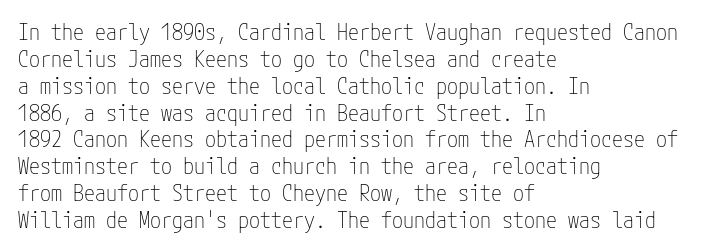
Q: Is the text bold? A: No.
Q: Is the text italic (slanted)? A: No, it is upright.
Q: Is the text underlined? A: No.
Q: How is the paragraph aligned? A: Left-aligned.
Q: Is the spacing between letters normal or unusually wide? A: Normal.
